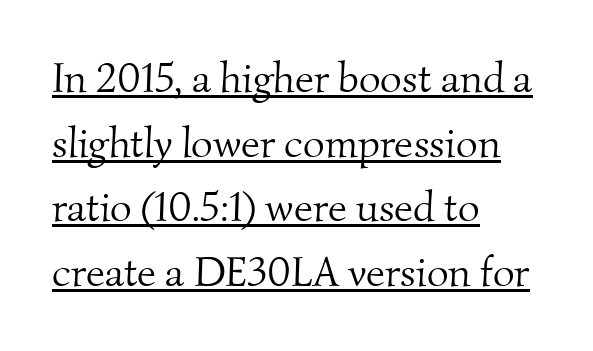
The image shows 42 px light serif type; set left-aligned, normal line spacing (1.54x), normal letter spacing, underlined; medium stroke contrast and a small x-height.
